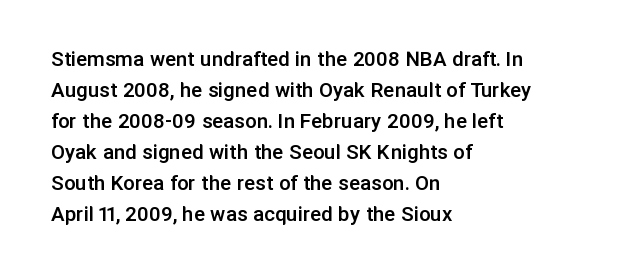
{"italic": "no", "bold": "semi", "underline": "no", "align": "left", "line_spacing": "normal", "line_spacing_ratio": 1.35, "letter_spacing": "normal", "letter_spacing_em": 0.0, "glyph_px": 23}
